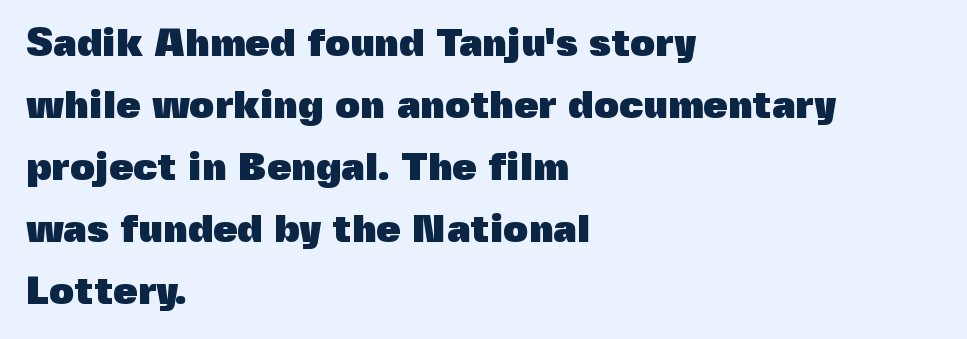
Q: Is the text bold? A: Yes.
Q: Is the text italic (slanted)? A: No, it is upright.
Q: Is the typeface a serif or a sans-serif typeface? A: Sans-serif.
Q: Is the text underlined? A: No.
Q: How is the paragraph aligned? A: Left-aligned.
Q: Is the spacing between letters normal or unusually wide? A: Normal.
Q: Is the spacing between lines tight, normal or loose? A: Normal.
Q: Width (condensed, normal, or wide)? A: Normal.
Q: x-height? A: Medium.
Q: Monospaced? A: No.
